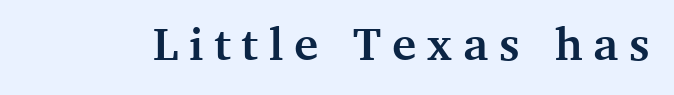
Q: Is the text bold? A: Yes.
Q: Is the text italic (slanted)? A: No, it is upright.
Q: Is the typeface a serif or a sans-serif typeface? A: Serif.
Q: Is the text underlined? A: No.
Q: Is the spacing between letters normal or unusually wide? A: Unusually wide.
Q: Width (condensed, normal, or wide)? A: Normal.
Q: Stroke contrast? A: Medium.
Q: x-height? A: Medium.
Q: Monospaced? A: No.
